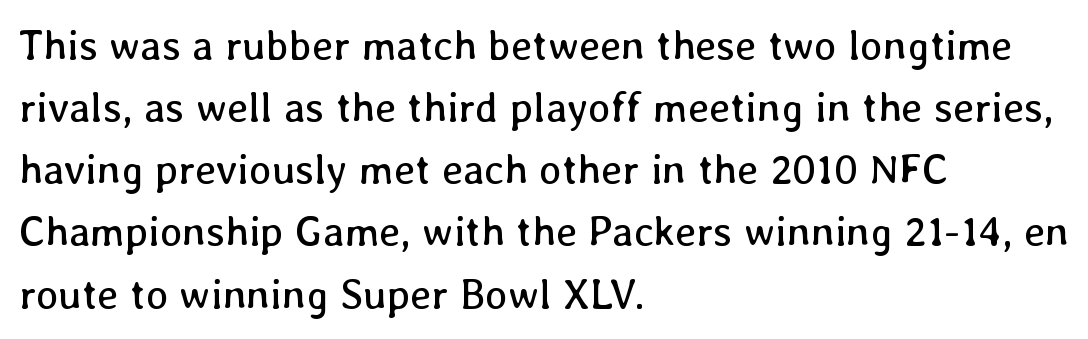
The image shows 42 px regular-weight type, upright; set left-aligned, normal line spacing (1.48x), normal letter spacing, not underlined; low stroke contrast and a medium x-height.
